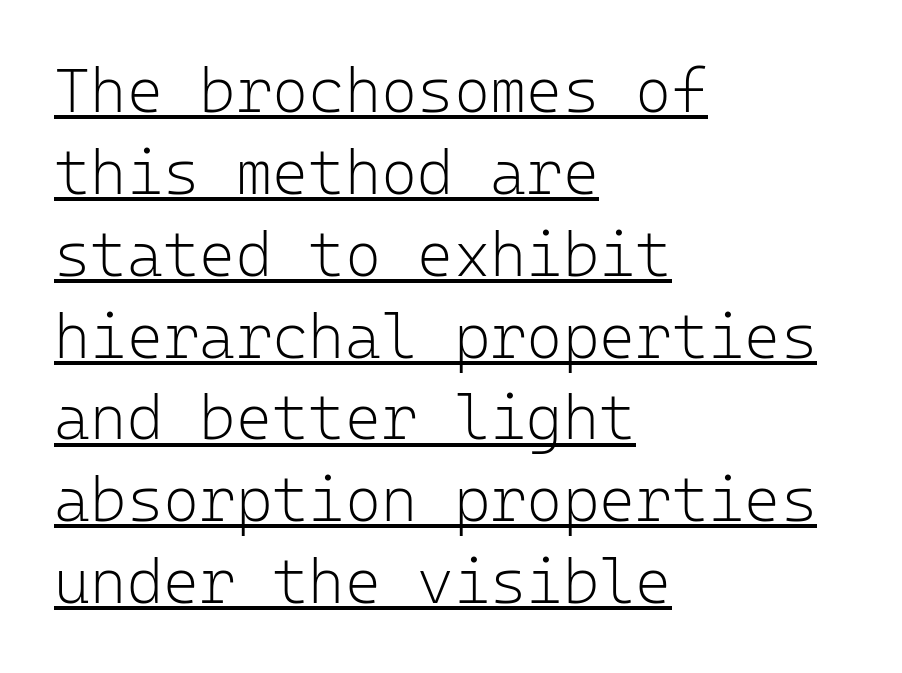
Q: Is the text bold? A: No.
Q: Is the text italic (slanted)? A: No, it is upright.
Q: Is the typeface a serif or a sans-serif typeface? A: Sans-serif.
Q: Is the text underlined? A: Yes.
Q: How is the paragraph aligned? A: Left-aligned.
Q: Is the spacing between letters normal or unusually wide? A: Normal.
Q: Is the spacing between lines tight, normal or loose? A: Normal.
Q: Width (condensed, normal, or wide)? A: Normal.
Q: Stroke contrast? A: Low.
Q: x-height? A: Medium.
Q: Monospaced? A: Yes.
